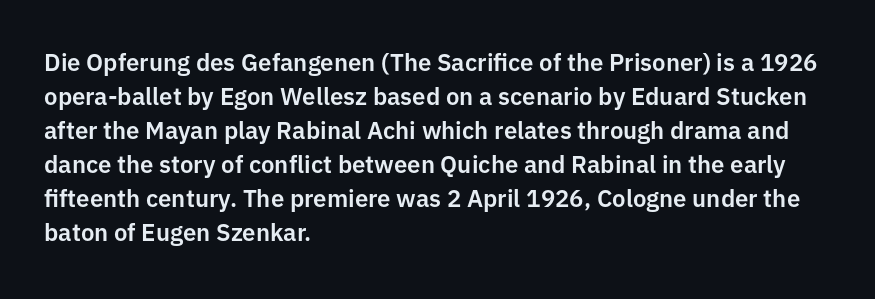
Q: Is the text italic (slanted)? A: No, it is upright.
Q: Is the text underlined? A: No.
Q: How is the paragraph aligned? A: Left-aligned.
Q: Is the spacing between letters normal or unusually wide? A: Normal.
Q: Is the spacing between lines tight, normal or loose? A: Normal.
